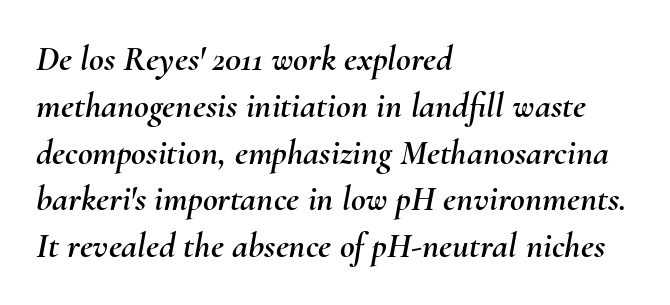
Every character sits at an angle, as italics do. Short and long lines alike share a common starting point at left. The tracking reads as untouched default to a designer's eye. Underline: absent. Students, observe: this is what conventionally led text looks like.
